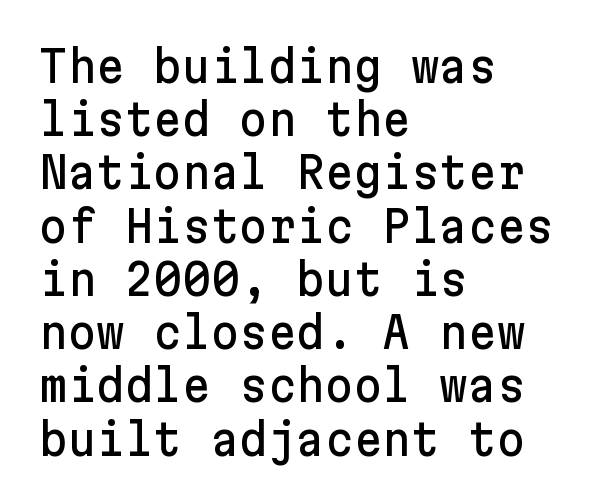
The image shows 44 px sans-serif type, upright; set left-aligned, line spacing 1.21x, normal letter spacing, not underlined; low stroke contrast and a medium x-height.
